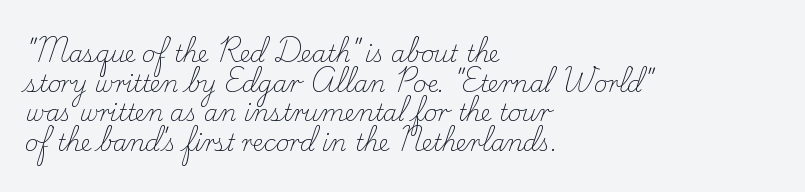
The image shows 23 px text type; set left-aligned, normal line spacing (1.29x), normal letter spacing, not underlined.
